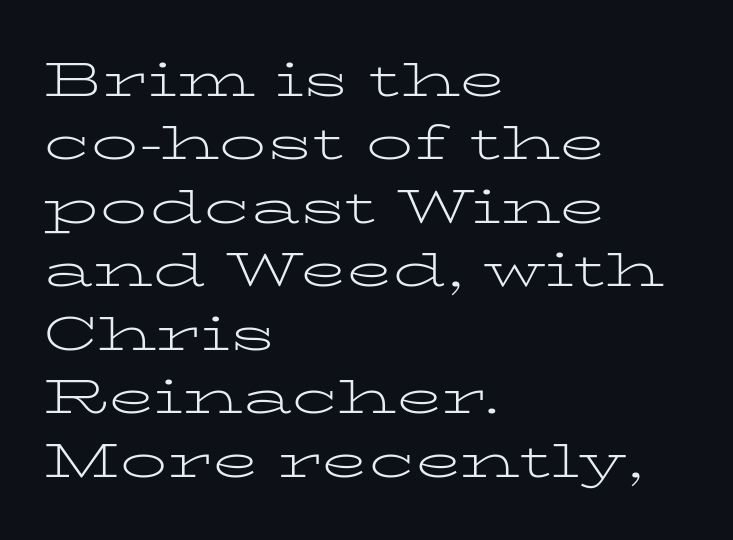
The image shows 47 px light, wide serif type, upright; set left-aligned, normal line spacing (1.35x), normal letter spacing, not underlined; low stroke contrast and a medium x-height.
